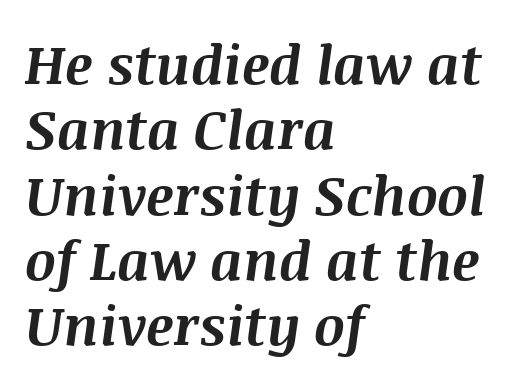
The image shows 54 px bold type, italic (leaning right); set left-aligned, line spacing 1.21x, normal letter spacing, not underlined; medium stroke contrast and a large x-height.
